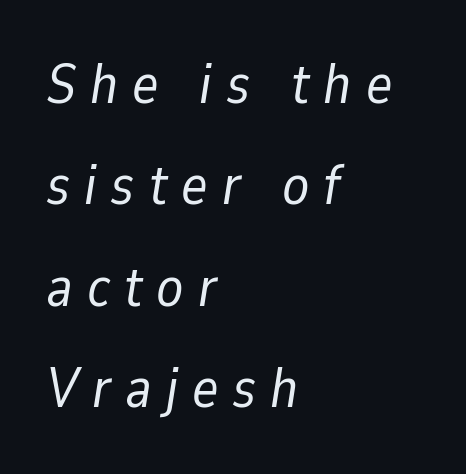
One-word summary of the alignment: left. The letterforms sit at book weight or below. The words here are not underlined. You could only call the tracking loose — the letters float apart. Every character sits at an angle, as italics do.
